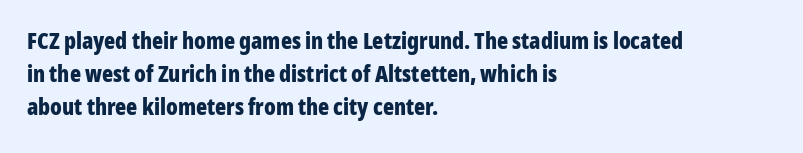
{"italic": "no", "bold": "yes", "underline": "no", "align": "left", "line_spacing": "normal", "line_spacing_ratio": 1.44, "letter_spacing": "normal", "letter_spacing_em": 0.0, "glyph_px": 23}
